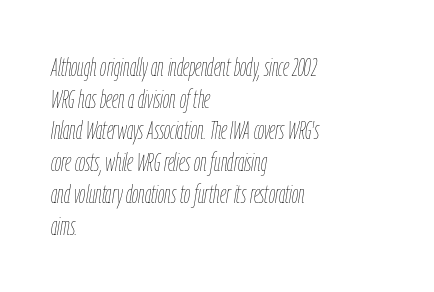
{"italic": "yes", "lean": "right", "slant_degrees": 9, "bold": "no", "underline": "no", "align": "left", "line_spacing": "normal", "line_spacing_ratio": 1.27, "letter_spacing": "normal", "letter_spacing_em": 0.0, "glyph_px": 25}
